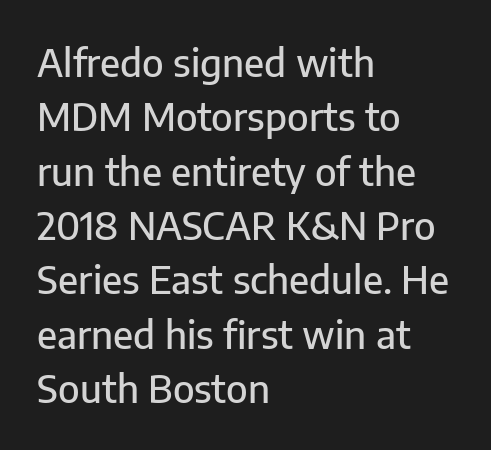
{"serif": "no", "italic": "no", "width": "normal", "stroke_contrast": "low", "x_height": "medium", "monospaced": "no", "underline": "no", "align": "left", "line_spacing": "normal", "line_spacing_ratio": 1.43, "letter_spacing": "normal", "letter_spacing_em": 0.0, "glyph_px": 38}
